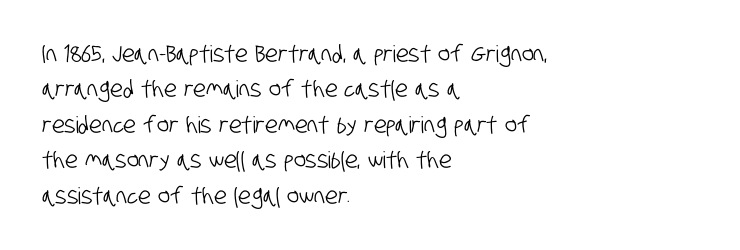
The image shows 23 px text type; set left-aligned, normal line spacing (1.54x), normal letter spacing, not underlined.
